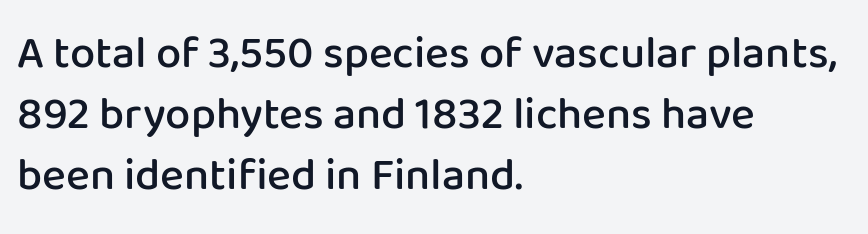
The image shows 45 px semibold sans-serif type, upright; set left-aligned, normal line spacing (1.36x), normal letter spacing, not underlined; low stroke contrast and a medium x-height.
